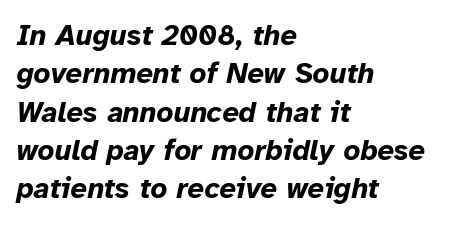
{"italic": "yes", "lean": "right", "slant_degrees": 12, "bold": "yes", "weight": "bold", "width": "normal", "stroke_contrast": "low", "x_height": "medium", "monospaced": "no", "underline": "no", "align": "left", "line_spacing": "normal", "line_spacing_ratio": 1.32, "letter_spacing": "normal", "letter_spacing_em": 0.0, "glyph_px": 29}
